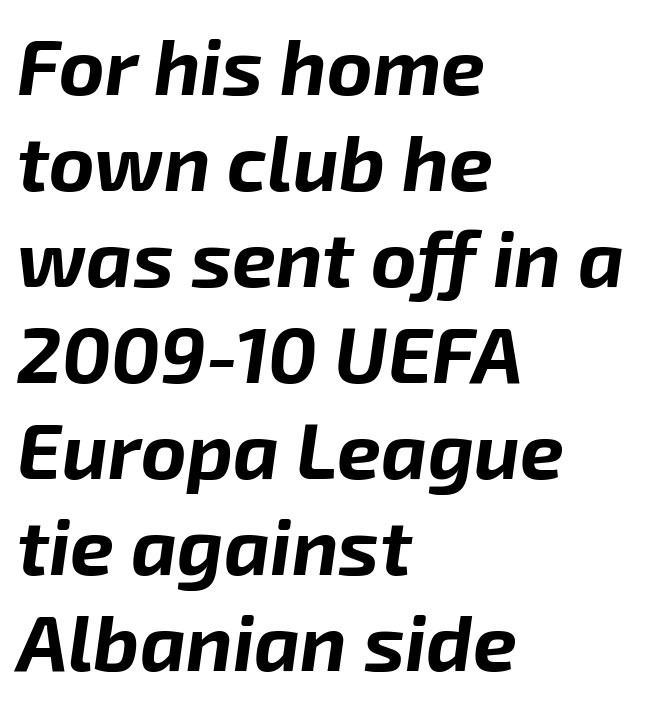
Q: Is the text bold? A: Yes.
Q: Is the text italic (slanted)? A: Yes, it leans right by about 8 degrees.
Q: Is the text underlined? A: No.
Q: How is the paragraph aligned? A: Left-aligned.
Q: Is the spacing between letters normal or unusually wide? A: Normal.
Q: Width (condensed, normal, or wide)? A: Normal.
Q: Stroke contrast? A: Low.
Q: x-height? A: Medium.
Q: Monospaced? A: No.
